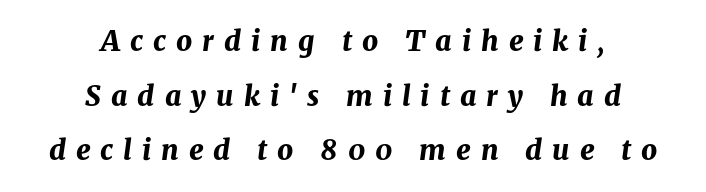
{"italic": "yes", "lean": "right", "slant_degrees": 8, "bold": "yes", "weight": "bold", "width": "normal", "stroke_contrast": "medium", "x_height": "medium", "monospaced": "no", "underline": "no", "align": "center", "line_spacing": "loose", "line_spacing_ratio": 1.95, "letter_spacing": "wide", "letter_spacing_em": 0.36, "glyph_px": 28}
